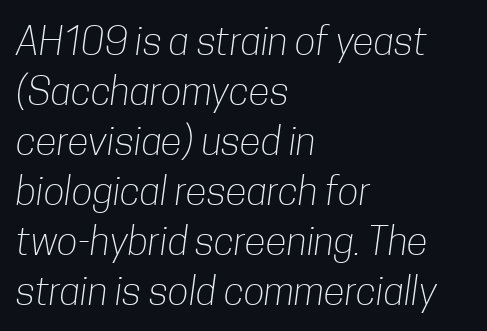
The setting favours the left margin, as ordinary paragraphs usually do. No extra tracking has been applied to these lines. A typesetter would call this leading conventional body-copy spacing. This reads as an unemphasized weight, regular at the heaviest. Quick note: underline off.
